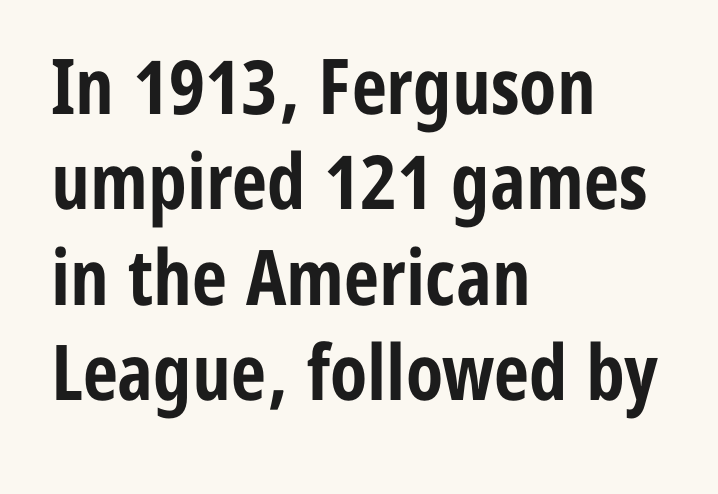
{"serif": "no", "italic": "no", "bold": "yes", "weight": "bold", "width": "condensed", "stroke_contrast": "low", "x_height": "medium", "monospaced": "no", "underline": "no", "align": "left", "line_spacing_ratio": 1.24, "letter_spacing": "normal", "letter_spacing_em": 0.0, "glyph_px": 77}
